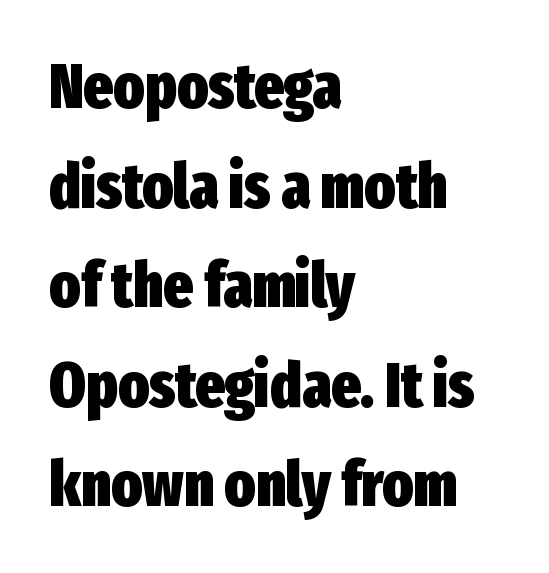
Proportional: the letters do not fall into vertical columns. The rag falls on the right side of this text block. Successive baselines arrive at the customary interval. Posture: upright roman. How heavy is the stroke? Heavy — this is a bold. The typeface chosen for these lines omits serifs.
